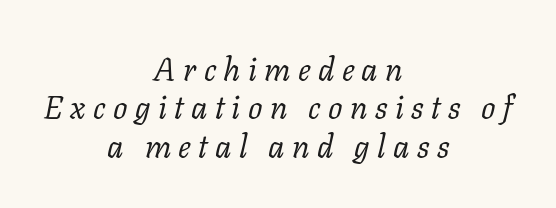
{"serif": "yes", "italic": "yes", "lean": "right", "slant_degrees": 11, "bold": "no", "weight": "regular", "width": "normal", "stroke_contrast": "low", "x_height": "medium", "monospaced": "no", "underline": "no", "align": "center", "line_spacing_ratio": 1.2, "letter_spacing": "wide", "letter_spacing_em": 0.23, "glyph_px": 32}
